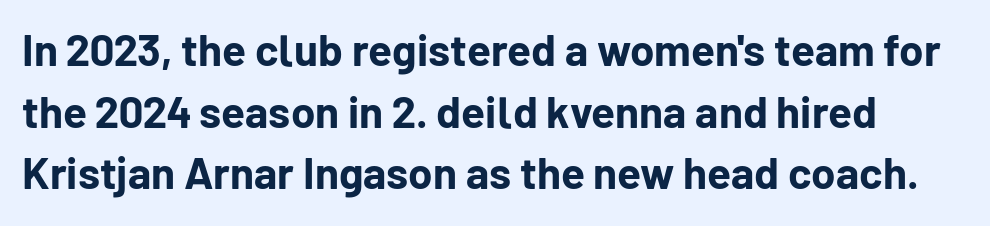
{"serif": "no", "italic": "no", "bold": "yes", "weight": "bold", "width": "normal", "stroke_contrast": "low", "x_height": "medium", "monospaced": "no", "underline": "no", "line_spacing": "normal", "line_spacing_ratio": 1.4, "letter_spacing": "normal", "letter_spacing_em": 0.0, "glyph_px": 44}
